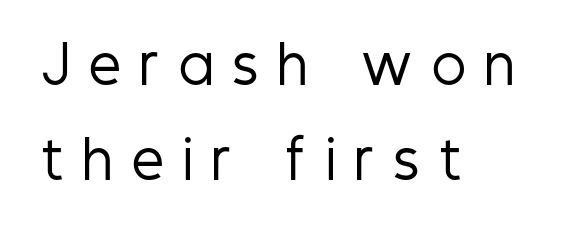
The face used here is proportionally spaced, like ordinary book or web type. Each letter's strokes conclude bluntly, with no projecting serifs. The horizontal fit of the characters is loose and conspicuously gappy. The area under the type is left untouched. Heaviness? Minimal to ordinary, like unemphasized prose. A typesetter would mark this as roman, not italic.
